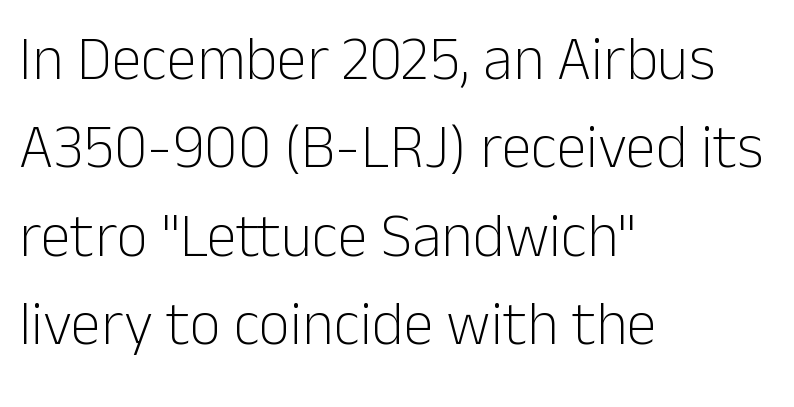
Q: Is the text bold? A: No.
Q: Is the text italic (slanted)? A: No, it is upright.
Q: Is the typeface a serif or a sans-serif typeface? A: Sans-serif.
Q: Is the text underlined? A: No.
Q: How is the paragraph aligned? A: Left-aligned.
Q: Is the spacing between letters normal or unusually wide? A: Normal.
Q: Is the spacing between lines tight, normal or loose? A: Normal.
Q: Width (condensed, normal, or wide)? A: Normal.
Q: Stroke contrast? A: Low.
Q: x-height? A: Medium.
Q: Monospaced? A: No.
